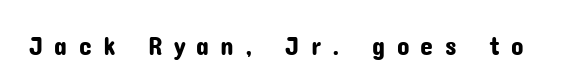
Q: Is the text italic (slanted)? A: No, it is upright.
Q: Is the text underlined? A: No.
Q: Is the spacing between letters normal or unusually wide? A: Unusually wide.
